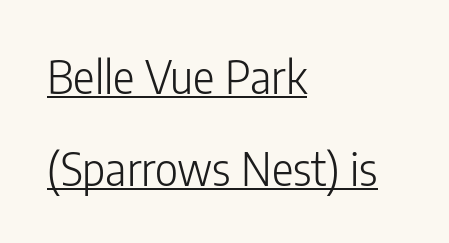
{"serif": "no", "italic": "no", "bold": "no", "weight": "light", "width": "condensed", "stroke_contrast": "low", "x_height": "medium", "monospaced": "no", "underline": "yes", "align": "left", "line_spacing": "loose", "line_spacing_ratio": 2.04, "letter_spacing": "normal", "letter_spacing_em": 0.0, "glyph_px": 45}
